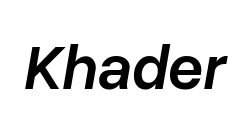
{"italic": "yes", "lean": "right", "slant_degrees": 10, "bold": "semi", "weight": "semibold", "width": "normal", "stroke_contrast": "low", "x_height": "medium", "monospaced": "no", "underline": "no", "letter_spacing": "normal", "letter_spacing_em": 0.0, "glyph_px": 63}
